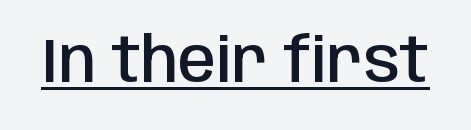
The image shows 61 px semibold, condensed sans-serif type, upright; set normal letter spacing, underlined; low stroke contrast and a large x-height.
